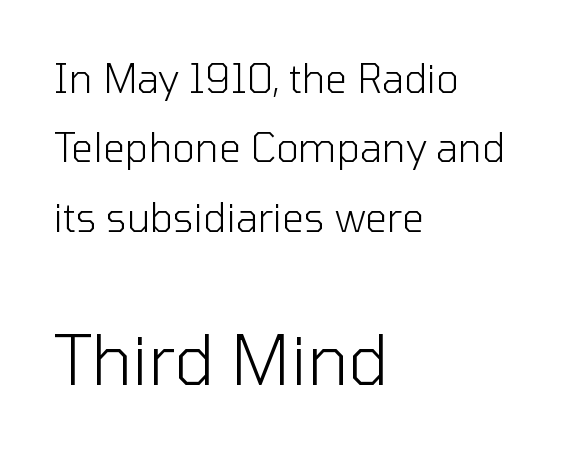
Q: Is the text bold? A: No.
Q: Is the text italic (slanted)? A: No, it is upright.
Q: Is the typeface a serif or a sans-serif typeface? A: Sans-serif.
Q: Is the text underlined? A: No.
Q: How is the paragraph aligned? A: Left-aligned.
Q: Is the spacing between letters normal or unusually wide? A: Normal.
Q: Which block of text is set in a larger size, the first (top) or the second (bottom)? A: The second (bottom) one.
Q: Width (condensed, normal, or wide)? A: Normal.
Q: Stroke contrast? A: Low.
Q: x-height? A: Medium.
Q: Monospaced? A: No.
